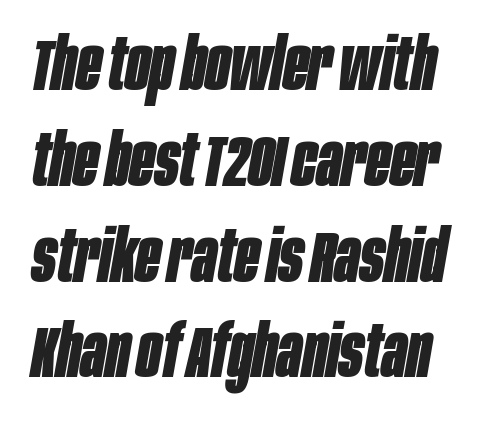
Do the characters align in a grid? No, the font is proportional. Designer's note — italics engaged. A typesetter would call this leading conventional body-copy spacing. The typesetting leans heavy: a genuine bold. What stands out about the letter spacing? Nothing — it is the standard amount.
